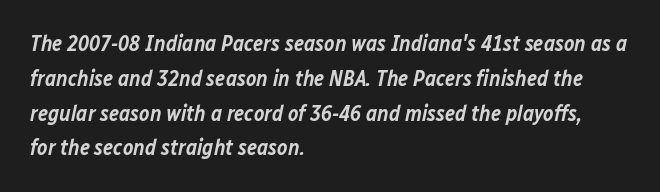
Q: Is the text bold? A: Semi-bold.
Q: Is the text italic (slanted)? A: Yes, it leans right by about 12 degrees.
Q: Is the text underlined? A: No.
Q: How is the paragraph aligned? A: Left-aligned.
Q: Is the spacing between letters normal or unusually wide? A: Normal.
Q: Is the spacing between lines tight, normal or loose? A: Normal.
